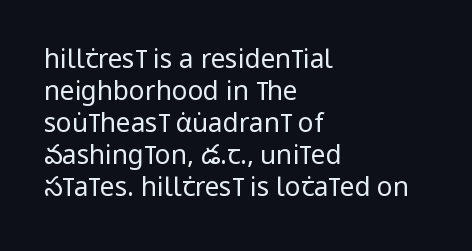
{"italic": "no", "bold": "no", "underline": "no", "align": "left", "line_spacing_ratio": 1.23, "letter_spacing": "normal", "letter_spacing_em": 0.0, "glyph_px": 26}
